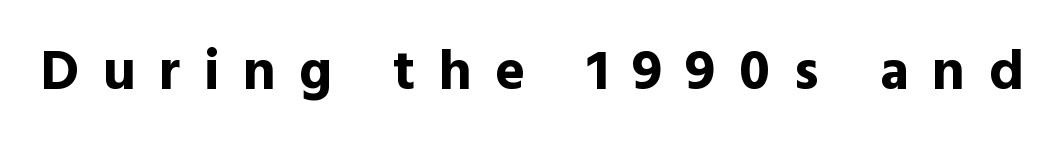
{"serif": "no", "italic": "no", "bold": "yes", "weight": "bold", "width": "normal", "x_height": "medium", "monospaced": "no", "underline": "no", "letter_spacing": "wide", "letter_spacing_em": 0.41, "glyph_px": 57}
